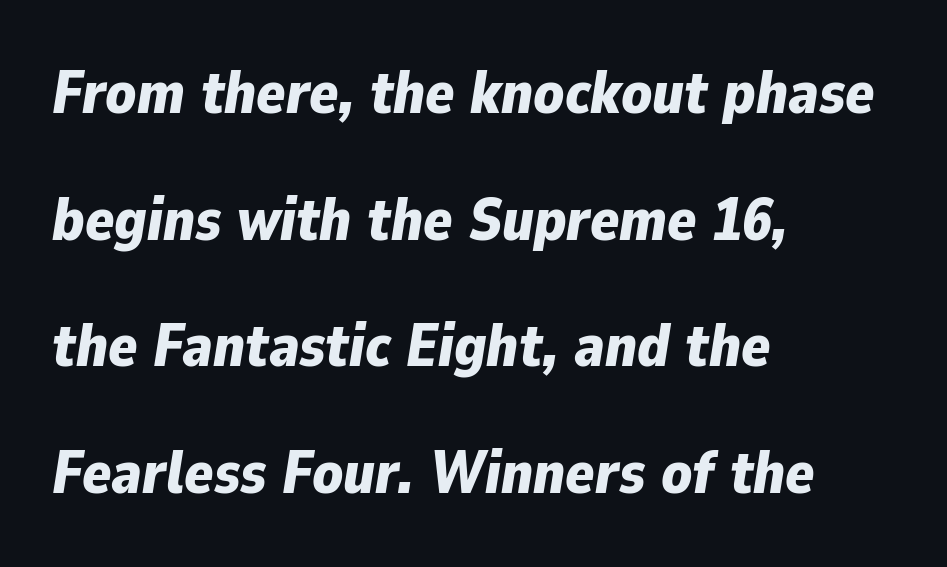
The image shows 60 px bold type, italic (leaning right); set left-aligned, loose line spacing (2.11x), normal letter spacing, not underlined; low stroke contrast and a medium x-height.
